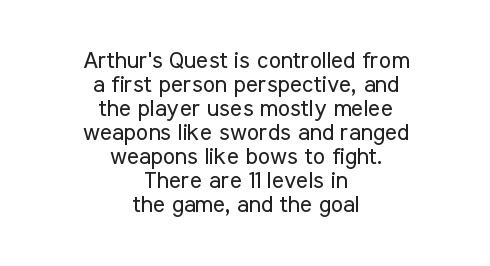
The gaps between neighbouring characters are ordinary and unremarkable. This rendering uses center alignment, leaving both contours irregular but symmetric. Each new line begins almost immediately beneath the previous one. Upright lettering throughout. Underline: absent. The passage shown is not bold in any degree.
